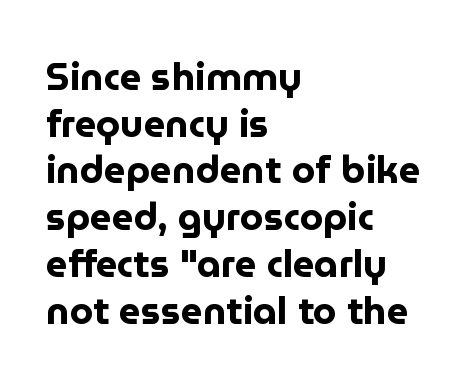
The specimen reads as upright at a glance. Unmarked baselines from the first word to the last. There is no visible air inserted between adjacent glyphs. Is this a fixed-width face? No — the glyphs have proportional, varying widths.
